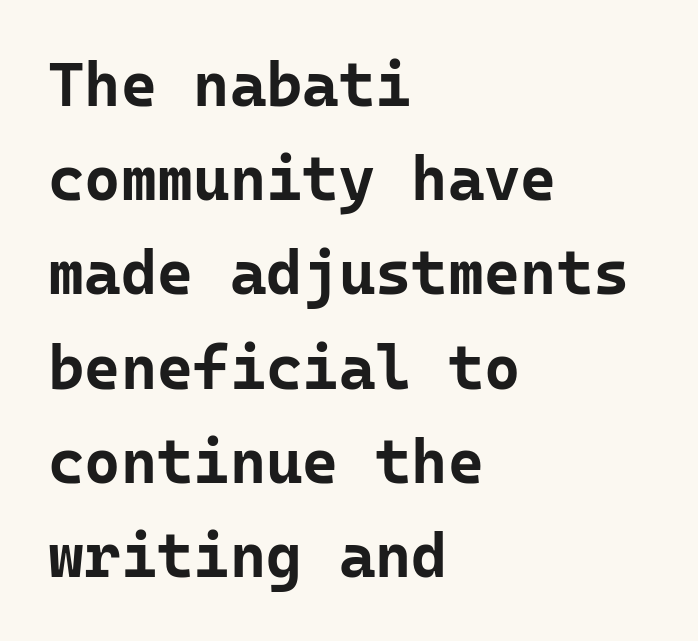
A typesetter would call this monospace, since all characters share one set width. Normally led — the rows are evenly, conventionally spaced. The strokes are fattened all the way to bold. It's the straight-up-and-down kind of type. Leftover space on each line is placed entirely after the last word.
